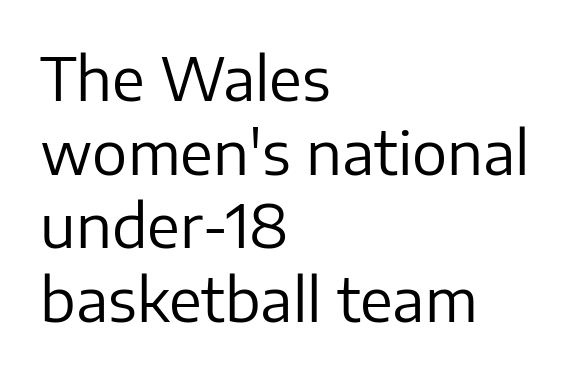
{"serif": "no", "italic": "no", "bold": "no", "weight": "regular", "width": "normal", "stroke_contrast": "low", "x_height": "medium", "monospaced": "no", "underline": "no", "align": "left", "line_spacing": "normal", "line_spacing_ratio": 1.25, "letter_spacing": "normal", "letter_spacing_em": 0.0, "glyph_px": 59}
